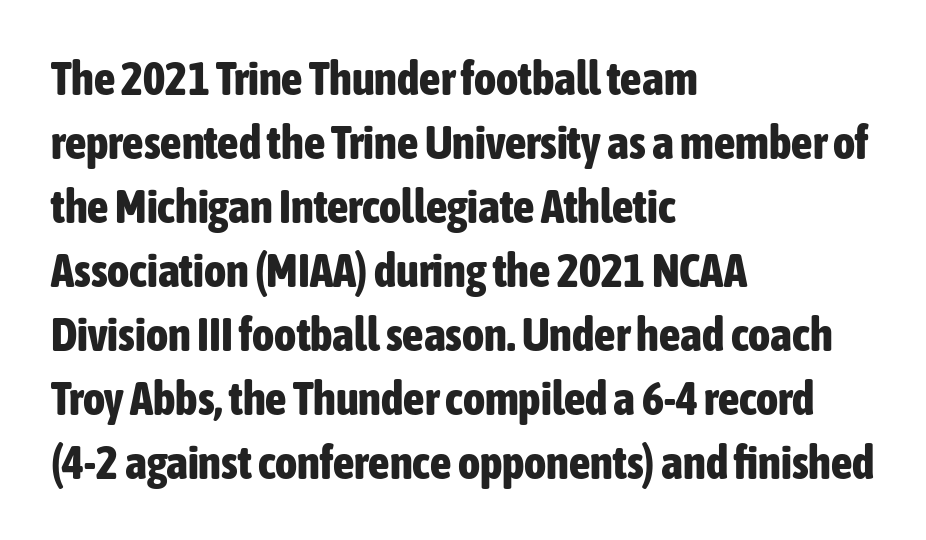
The image shows 47 px bold, condensed sans-serif type, upright; set left-aligned, normal line spacing (1.36x), normal letter spacing, not underlined; low stroke contrast and a medium x-height.
